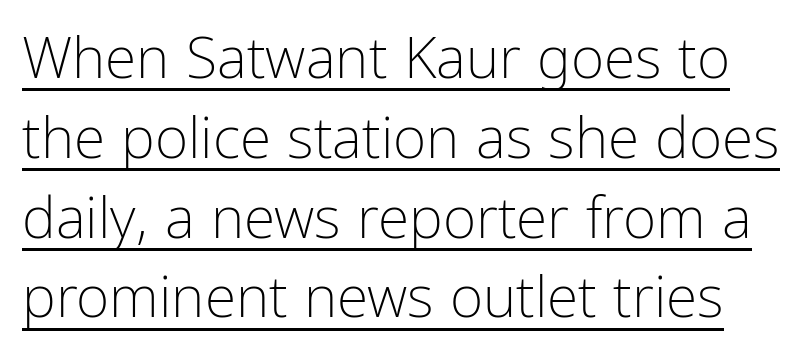
Q: Is the text bold? A: No.
Q: Is the text italic (slanted)? A: No, it is upright.
Q: Is the typeface a serif or a sans-serif typeface? A: Sans-serif.
Q: Is the text underlined? A: Yes.
Q: Is the spacing between letters normal or unusually wide? A: Normal.
Q: Is the spacing between lines tight, normal or loose? A: Normal.
Q: Width (condensed, normal, or wide)? A: Condensed.
Q: Stroke contrast? A: Low.
Q: x-height? A: Medium.
Q: Monospaced? A: No.
